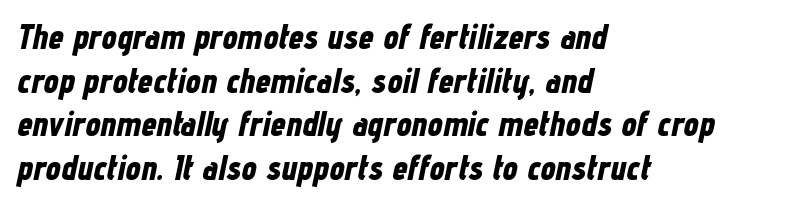
Q: Is the text bold? A: Yes.
Q: Is the text italic (slanted)? A: Yes, it leans right by about 12 degrees.
Q: Is the text underlined? A: No.
Q: How is the paragraph aligned? A: Left-aligned.
Q: Is the spacing between letters normal or unusually wide? A: Normal.
Q: Is the spacing between lines tight, normal or loose? A: Normal.
Q: Width (condensed, normal, or wide)? A: Condensed.
Q: Stroke contrast? A: Low.
Q: x-height? A: Medium.
Q: Monospaced? A: No.
